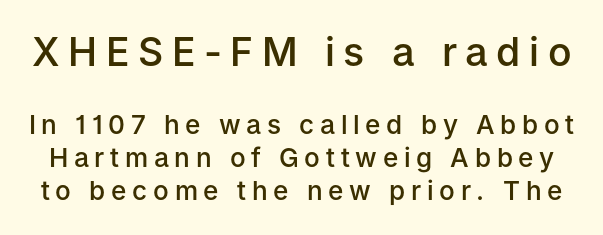
{"serif": "no", "italic": "no", "bold": "semi", "weight": "semibold", "width": "normal", "stroke_contrast": "low", "x_height": "medium", "monospaced": "no", "underline": "no", "line_spacing": "normal", "line_spacing_ratio": 1.26, "letter_spacing": "wide", "letter_spacing_em": 0.22, "larger_block": "first", "size_ratio": 1.5, "glyph_px": 39}
